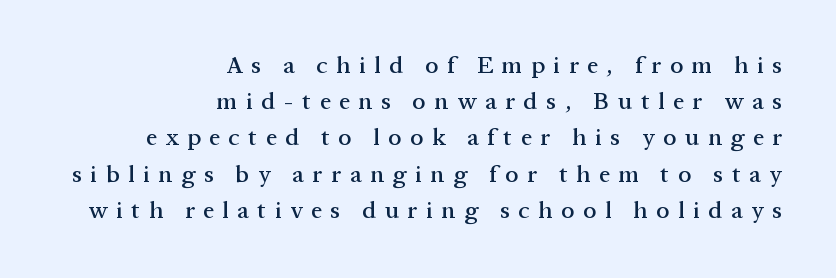
The strip under each line holds only bare page. Line spacing here is normal. In CSS terms this would be text-align: right. Ordinary non-slanted type is in use. Tracking here is generous; glyphs stand well apart from one another.
